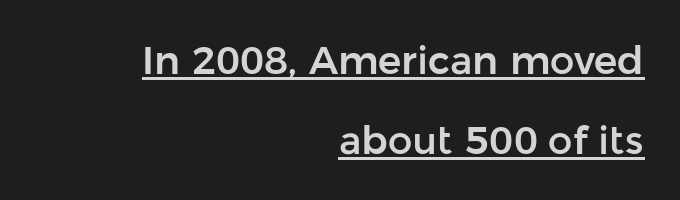
{"serif": "no", "italic": "no", "width": "normal", "stroke_contrast": "low", "x_height": "medium", "monospaced": "no", "underline": "yes", "align": "right", "line_spacing": "loose", "line_spacing_ratio": 2.05, "letter_spacing": "normal", "letter_spacing_em": 0.0, "glyph_px": 39}
